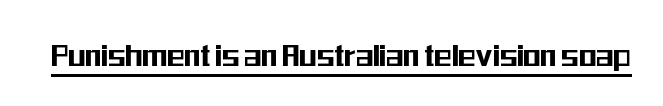
Q: Is the text italic (slanted)? A: No, it is upright.
Q: Is the typeface a serif or a sans-serif typeface? A: Sans-serif.
Q: Is the text underlined? A: Yes.
Q: Is the spacing between letters normal or unusually wide? A: Normal.
Q: Width (condensed, normal, or wide)? A: Condensed.
Q: Stroke contrast? A: Medium.
Q: x-height? A: Medium.
Q: Monospaced? A: No.
